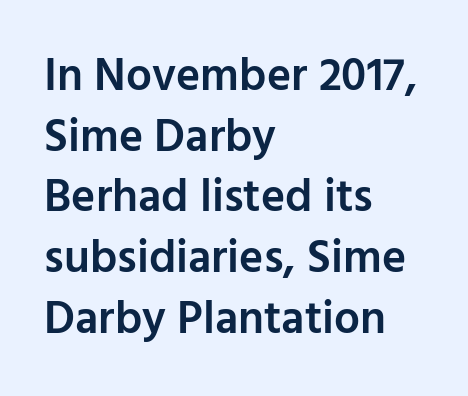
Q: Is the text bold? A: Semi-bold.
Q: Is the text italic (slanted)? A: No, it is upright.
Q: Is the typeface a serif or a sans-serif typeface? A: Sans-serif.
Q: Is the text underlined? A: No.
Q: How is the paragraph aligned? A: Left-aligned.
Q: Is the spacing between letters normal or unusually wide? A: Normal.
Q: Is the spacing between lines tight, normal or loose? A: Normal.
Q: Width (condensed, normal, or wide)? A: Normal.
Q: Stroke contrast? A: Low.
Q: x-height? A: Medium.
Q: Monospaced? A: No.
